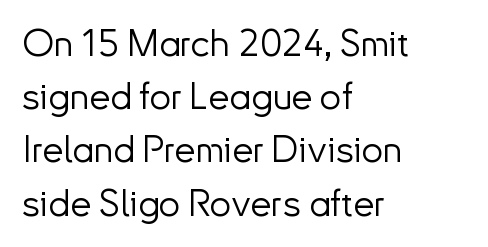
Q: Is the text bold? A: No.
Q: Is the text italic (slanted)? A: No, it is upright.
Q: Is the typeface a serif or a sans-serif typeface? A: Sans-serif.
Q: Is the text underlined? A: No.
Q: How is the paragraph aligned? A: Left-aligned.
Q: Is the spacing between letters normal or unusually wide? A: Normal.
Q: Is the spacing between lines tight, normal or loose? A: Normal.
Q: Width (condensed, normal, or wide)? A: Normal.
Q: Stroke contrast? A: Low.
Q: x-height? A: Small.
Q: Monospaced? A: No.
